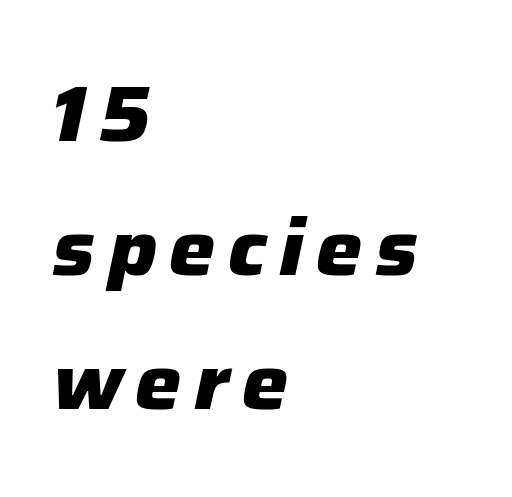
{"italic": "yes", "lean": "right", "slant_degrees": 12, "bold": "yes", "weight": "heavy", "width": "normal", "stroke_contrast": "low", "x_height": "medium", "monospaced": "no", "underline": "no", "align": "left", "line_spacing_ratio": 1.72, "glyph_px": 78}
